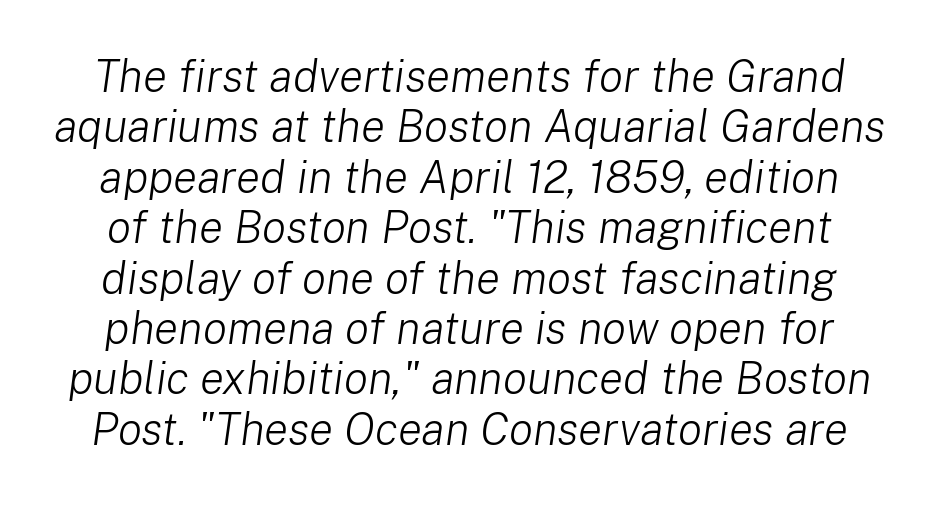
Counters stay open thanks to moderate or lighter strokes. Characters follow at the spacing the type designer built in. Proportional: the letters do not fall into vertical columns. Style check: oblique. These lines huddle together more closely than default settings would place them.
